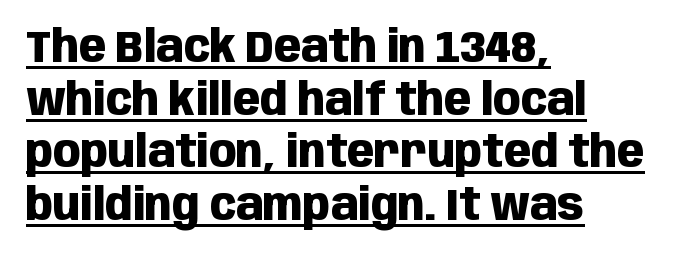
This is underlined copy, the kind a proofreader might mark for attention. Standard letterfit; no display-style spreading of the glyphs. It's the straight-up-and-down kind of type. Check where the strokes stop: nothing finishes them off — pure sans. The passage is arranged the way most books set body copy — flush left.
